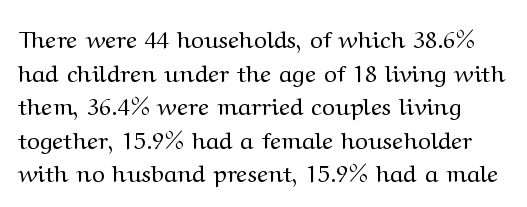
Q: Is the text bold? A: No.
Q: Is the text italic (slanted)? A: No, it is upright.
Q: Is the text underlined? A: No.
Q: Is the spacing between letters normal or unusually wide? A: Normal.
Q: Is the spacing between lines tight, normal or loose? A: Normal.
